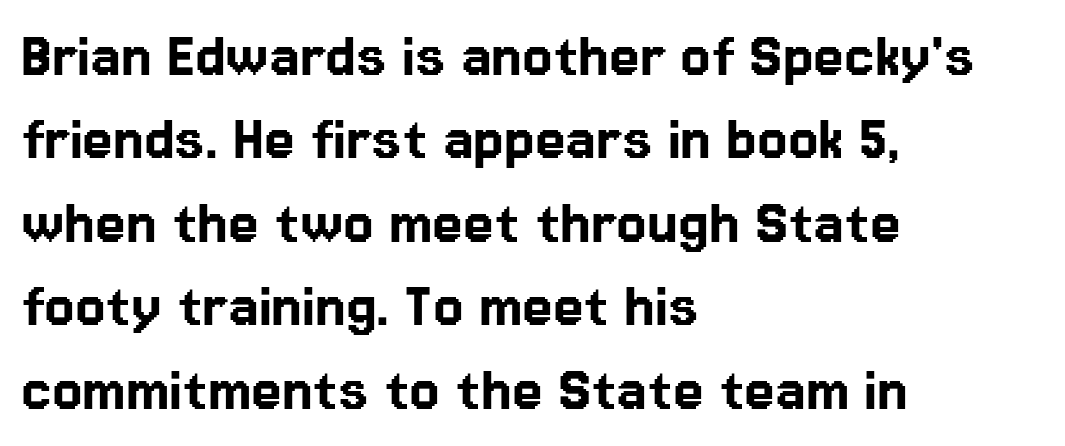
{"serif": "no", "italic": "no", "width": "normal", "stroke_contrast": "low", "x_height": "medium", "monospaced": "no", "underline": "no", "align": "left", "line_spacing_ratio": 1.21, "letter_spacing": "normal", "letter_spacing_em": 0.0, "glyph_px": 69}
